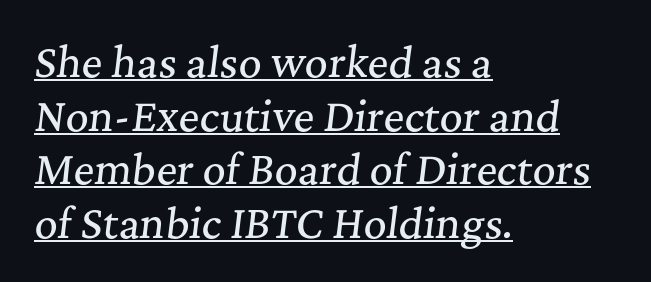
{"serif": "yes", "italic": "yes", "lean": "right", "slant_degrees": 7, "width": "normal", "stroke_contrast": "medium", "x_height": "medium", "monospaced": "no", "underline": "yes", "align": "left", "line_spacing": "normal", "line_spacing_ratio": 1.34, "letter_spacing": "normal", "letter_spacing_em": 0.0, "glyph_px": 40}
